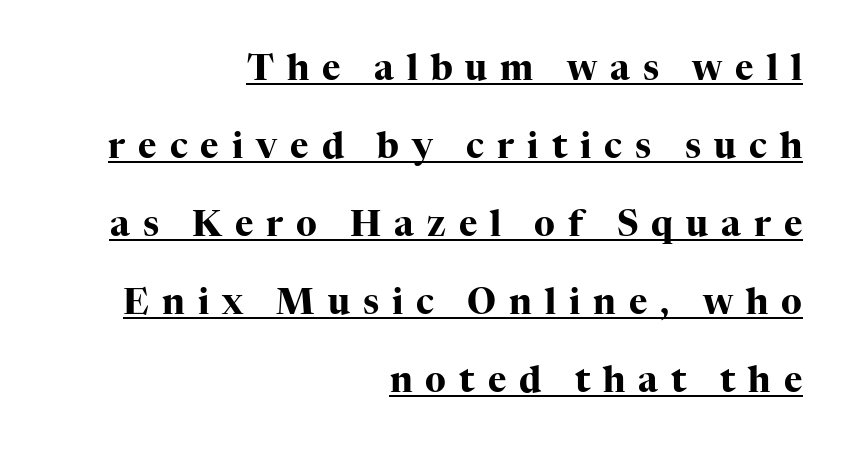
Each letter's strokes conclude with small projecting serifs. The specimen includes a rule beneath the text block's lines. Character widths vary here, with narrow letters taking less room than wide ones. The tracking reads as deliberately expanded to a designer's eye. Line spacing here is loose. A typesetter would mark this as roman, not italic.
